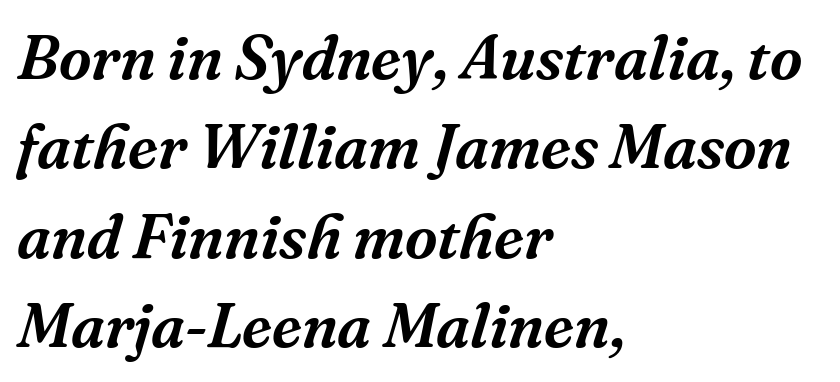
The image shows 63 px serif type, italic (leaning right); set left-aligned, normal line spacing (1.42x), normal letter spacing, not underlined; medium stroke contrast and a medium x-height.
